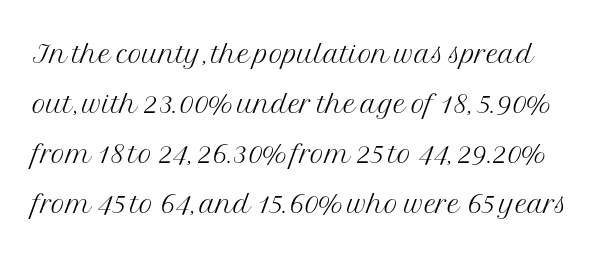
The image shows 38 px light serif type; set normal line spacing (1.32x), normal letter spacing, not underlined; medium stroke contrast and a medium x-height.
